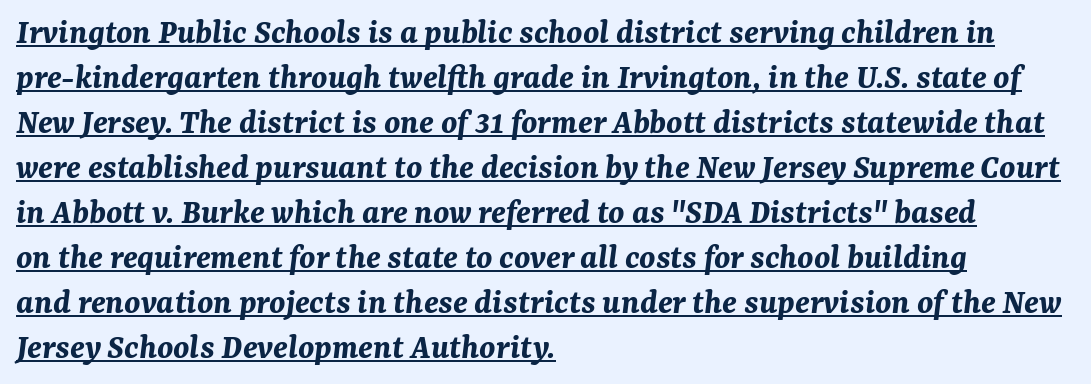
This sample is left-justified, so line endings fall wherever the words run out. Looks like regular typesetting: each glyph gets only the width it needs. Nothing unusual about the tracking: characters are spaced as the font intends. The lettering is marked with a stroke running underneath it. The letters are slanted; this is an italic face. Successive baselines arrive at the customary interval.
